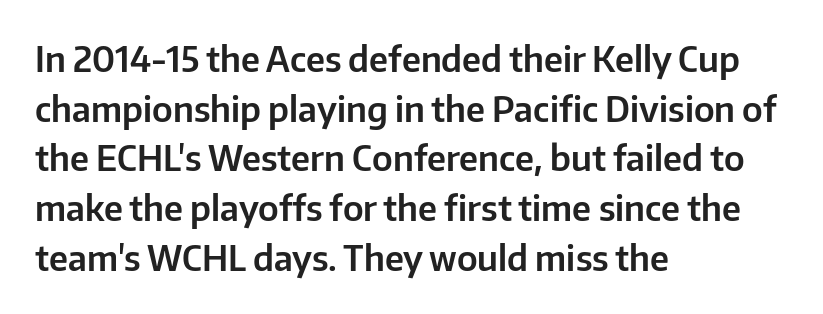
Whoever set this chose a conventional vertical rhythm. Spacing verdict: proportional, widths tailored to each character. Teacher's note: observe the even left margin — that is flush-left alignment. This sample uses a sans-serif face. The gaps between neighbouring characters are ordinary and unremarkable. The gap between lines stays unmarked.
